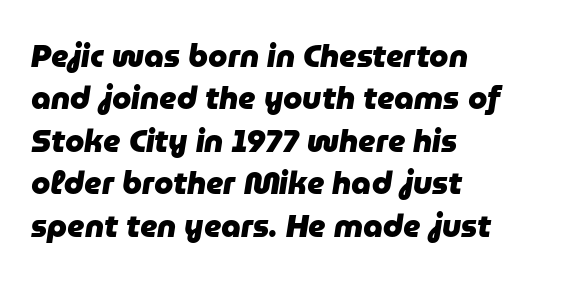
The image shows 31 px heavy type, italic (leaning right); set left-aligned, normal line spacing (1.37x), normal letter spacing, not underlined; low stroke contrast and a medium x-height.
